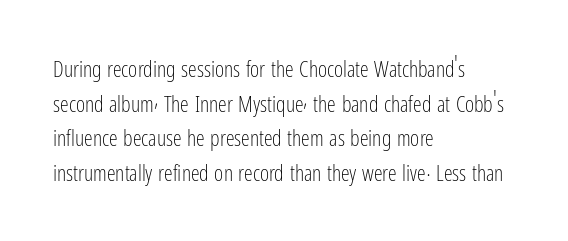
Which margin do the lines hug? The left one — the right edge is uneven. This is roman type, the default non-slanted kind. Summary of vertical rhythm: regular, with standard interline spacing. These glyphs show unthickened strokes, regular width or finer. The rendering keeps characters at their native spacing. The gap between lines stays unmarked.
